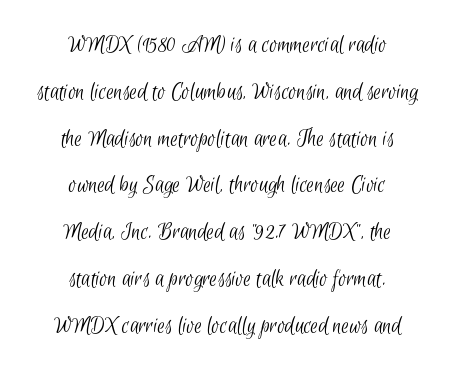
Q: Is the text bold? A: No.
Q: Is the text underlined? A: No.
Q: How is the paragraph aligned? A: Centered.
Q: Is the spacing between letters normal or unusually wide? A: Normal.
Q: Is the spacing between lines tight, normal or loose? A: Loose.
